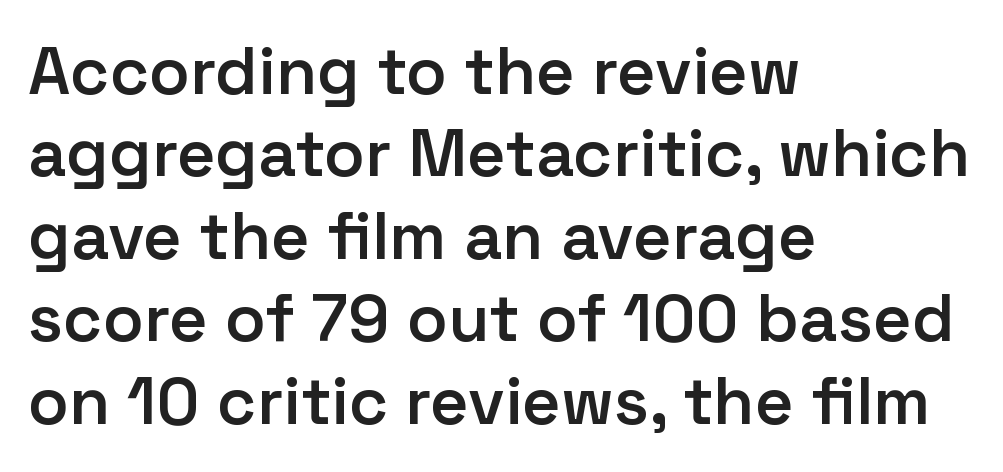
The line texture is even and compact thanks to regular tracking. Think of a printed novel: that variable character pitch is what you see here. The string is rendered with underlining switched off. The ragged edge is on the right, which tells us the setting is flush left. Firm but not heavy-handed strokes: this text is semibold.
